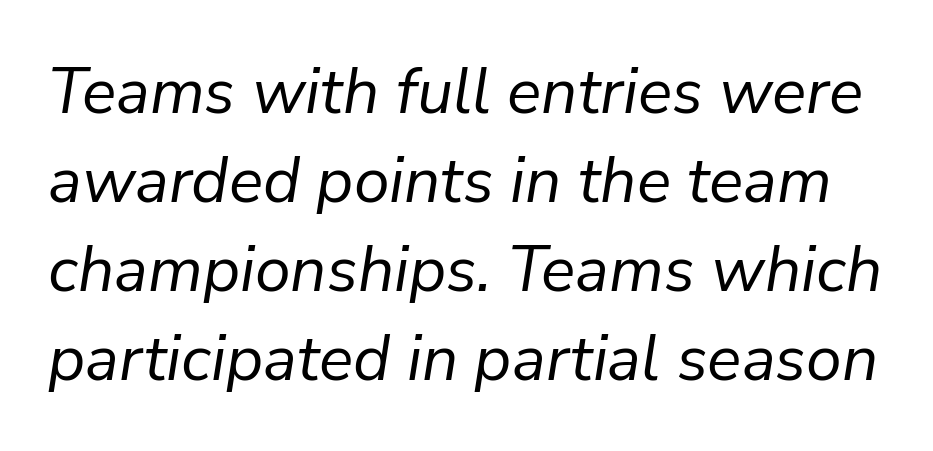
Whoever set this chose a conventional vertical rhythm. Only glyphs here, with clear space below each row. No heavy texture on the line: the type isn't bold. Nobody touched the tracking dial on this one.
